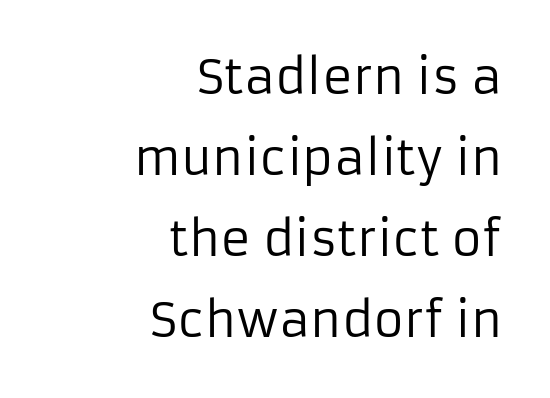
The image shows 47 px regular-weight sans-serif type, upright; set right-aligned, line spacing 1.72x, normal letter spacing, not underlined; low stroke contrast and a medium x-height.
